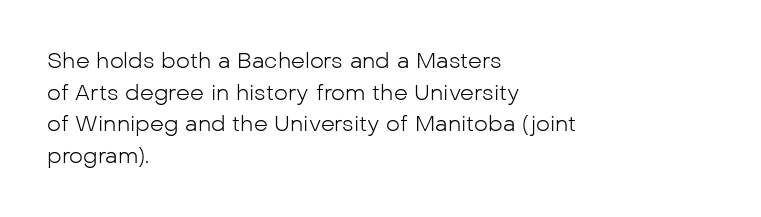
{"italic": "no", "bold": "no", "underline": "no", "align": "left", "line_spacing": "normal", "line_spacing_ratio": 1.44, "letter_spacing": "normal", "letter_spacing_em": 0.0, "glyph_px": 22}
